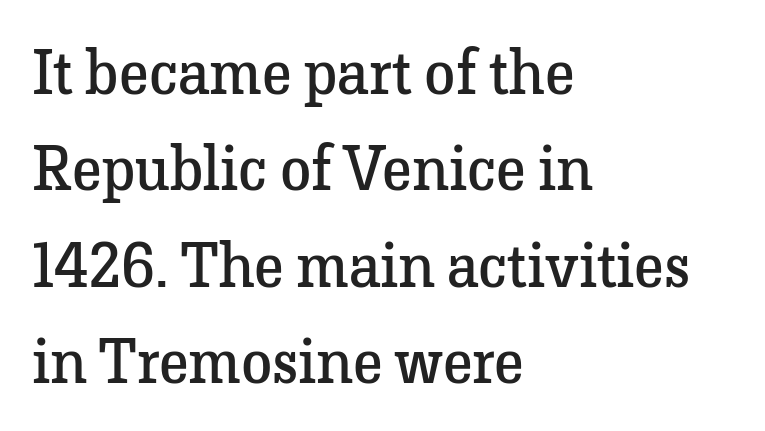
The image shows 63 px regular-weight serif type, upright; set left-aligned, normal line spacing (1.53x), normal letter spacing, not underlined; low stroke contrast and a medium x-height.
